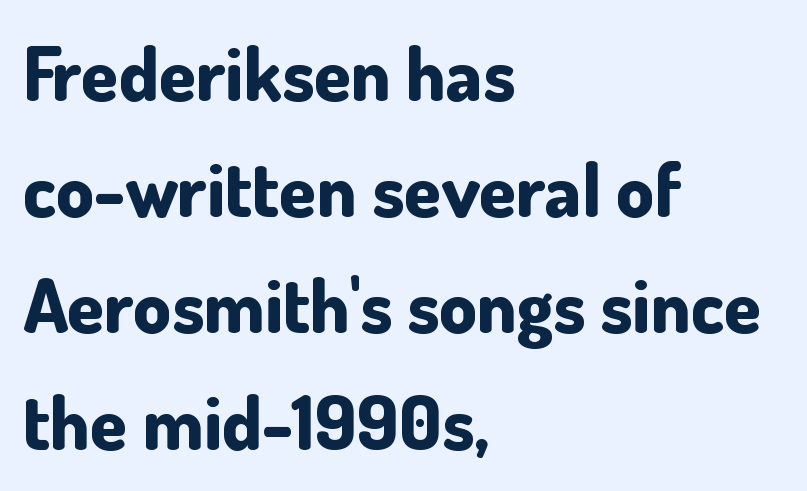
The image shows 75 px bold sans-serif type, upright; set left-aligned, normal line spacing (1.55x), normal letter spacing, not underlined; low stroke contrast and a small x-height.
